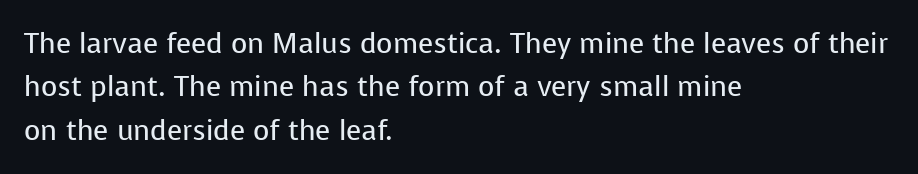
The characters are drawn with everyday or finer stroke widths. Teacher's note: observe the even left margin — that is flush-left alignment. Horizontal bands of white between lines are of average thickness. Unlike italic type, these characters show no tilt at all. Words float on clear page, feet unadorned. These lines are rendered in a variable-pitch font.
